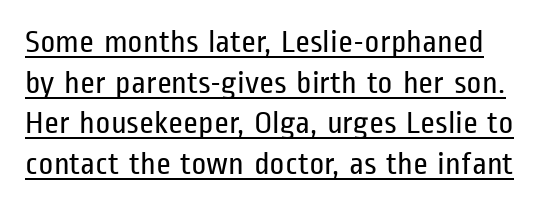
The image shows 32 px regular-weight, condensed sans-serif type, upright; set normal line spacing (1.27x), normal letter spacing, underlined; low stroke contrast and a medium x-height.
